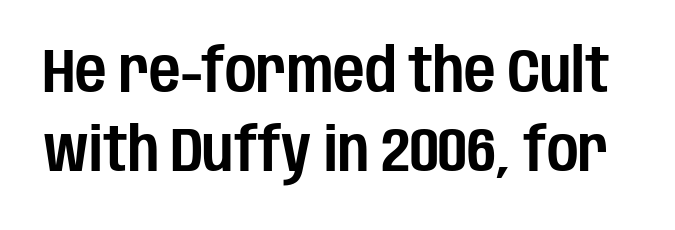
The area under the type is left untouched. Letter spacing: default. Ordinary non-slanted type is in use. The line-height multiplier appears to be the usual default.
